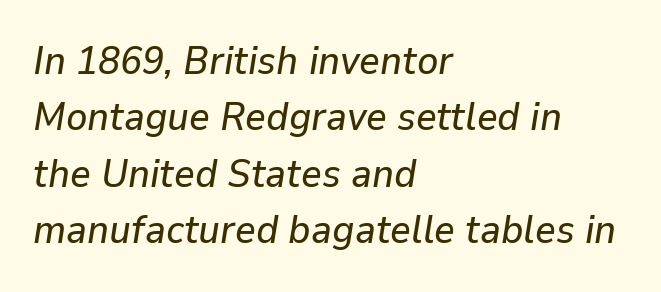
Proportional: the letters do not fall into vertical columns. The lines are quadded left. Any mark beneath the type? The region is blank. Default kerning and tracking; the words read as compact shapes. The letters are slanted; this is an italic face.
